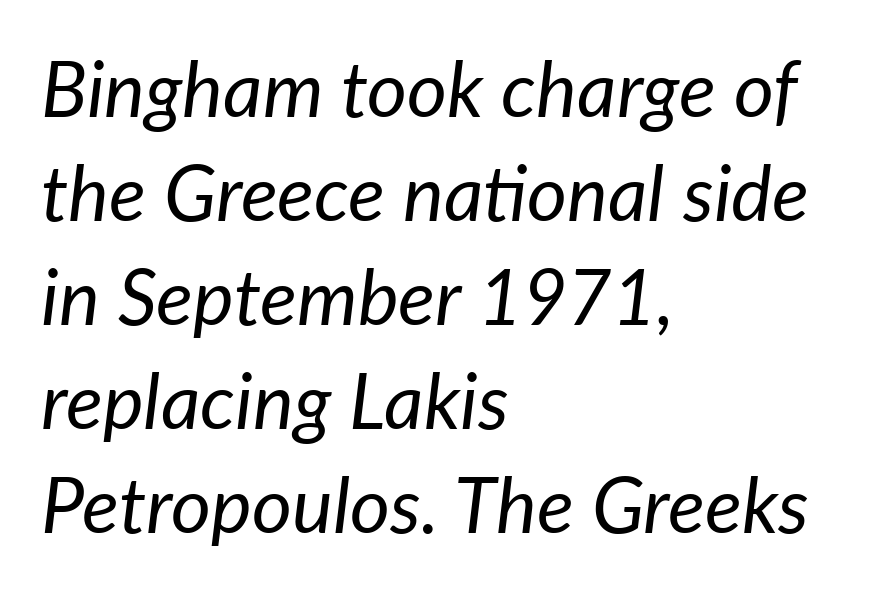
Think standard paragraph weight, or any step lighter than that. In terms of posture, this sample is oblique. The line-height multiplier appears to be the usual default. Check under the words: just untouched page.
